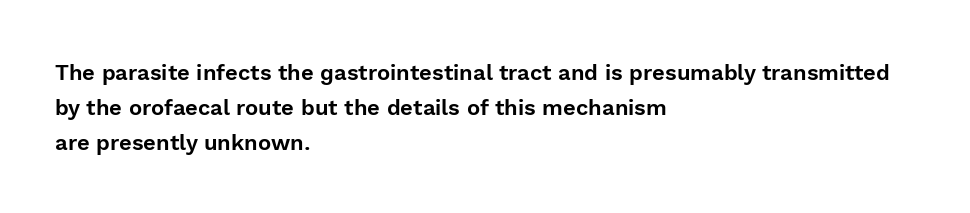
The image shows 22 px text type, upright; set left-aligned, normal line spacing (1.58x), normal letter spacing, not underlined.
